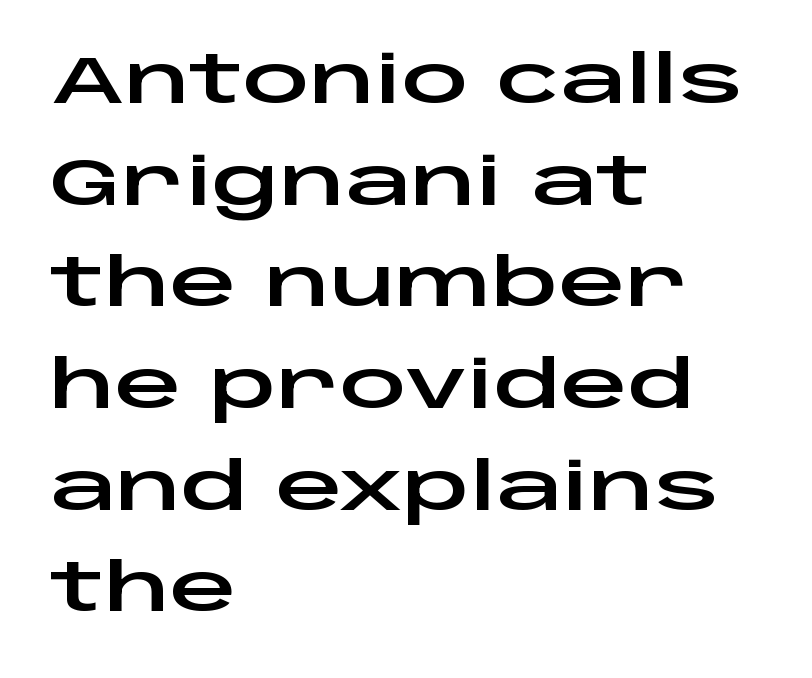
Q: Is the text italic (slanted)? A: No, it is upright.
Q: Is the typeface a serif or a sans-serif typeface? A: Sans-serif.
Q: Is the text underlined? A: No.
Q: How is the paragraph aligned? A: Left-aligned.
Q: Is the spacing between letters normal or unusually wide? A: Normal.
Q: Is the spacing between lines tight, normal or loose? A: Normal.
Q: Width (condensed, normal, or wide)? A: Wide.
Q: Stroke contrast? A: Low.
Q: x-height? A: Large.
Q: Monospaced? A: No.
